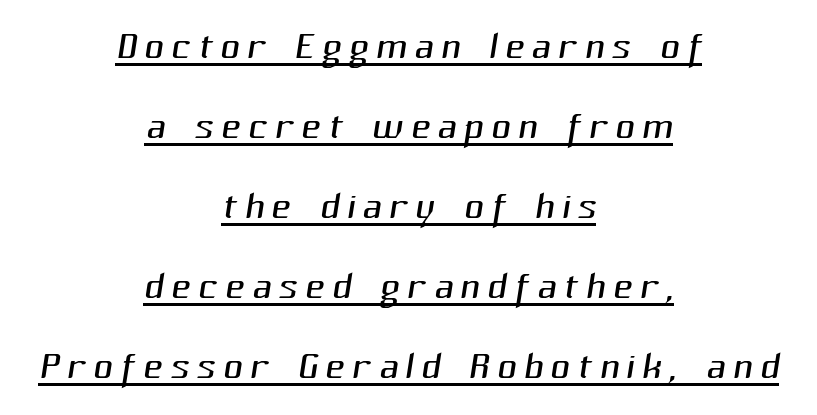
Q: Is the text bold? A: No.
Q: Is the typeface a serif or a sans-serif typeface? A: Sans-serif.
Q: Is the text underlined? A: Yes.
Q: How is the paragraph aligned? A: Centered.
Q: Is the spacing between lines tight, normal or loose? A: Normal.
Q: Width (condensed, normal, or wide)? A: Normal.
Q: Stroke contrast? A: Medium.
Q: x-height? A: Medium.
Q: Monospaced? A: No.
